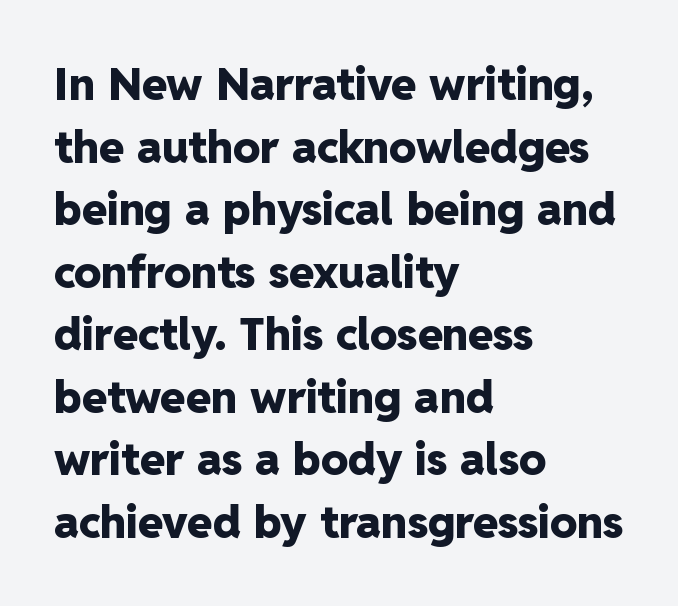
Q: Is the text bold? A: Yes.
Q: Is the text italic (slanted)? A: No, it is upright.
Q: Is the typeface a serif or a sans-serif typeface? A: Sans-serif.
Q: Is the text underlined? A: No.
Q: How is the paragraph aligned? A: Left-aligned.
Q: Is the spacing between letters normal or unusually wide? A: Normal.
Q: Is the spacing between lines tight, normal or loose? A: Normal.
Q: Width (condensed, normal, or wide)? A: Normal.
Q: Stroke contrast? A: Low.
Q: x-height? A: Medium.
Q: Monospaced? A: No.
